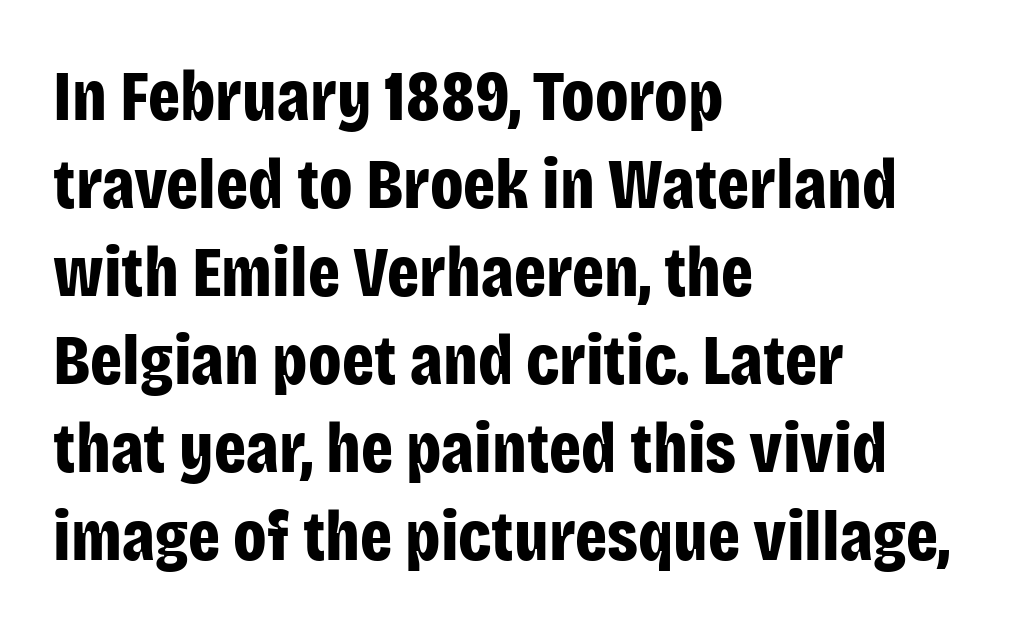
A bare baseline throughout the passage. Characters remain perfectly vertical along every line. Each line starts at the same left margin while the right side varies. A typesetter would call this proportional, since set widths differ per character.
